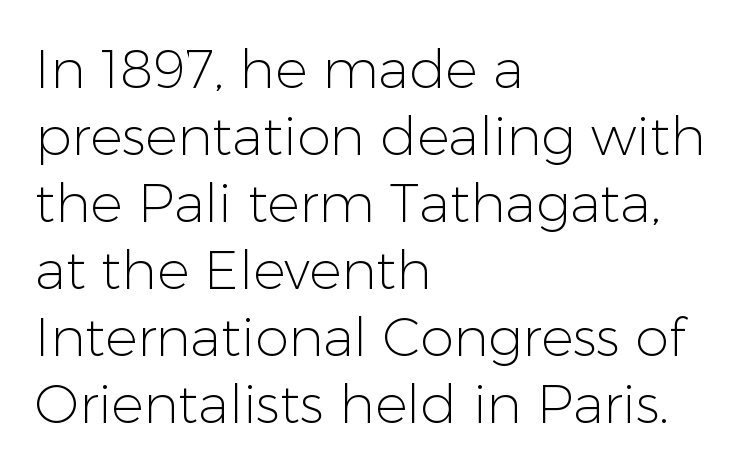
{"serif": "no", "italic": "no", "bold": "no", "weight": "light", "width": "normal", "stroke_contrast": "low", "x_height": "medium", "monospaced": "no", "underline": "no", "align": "left", "line_spacing_ratio": 1.24, "letter_spacing": "normal", "letter_spacing_em": 0.0, "glyph_px": 54}
